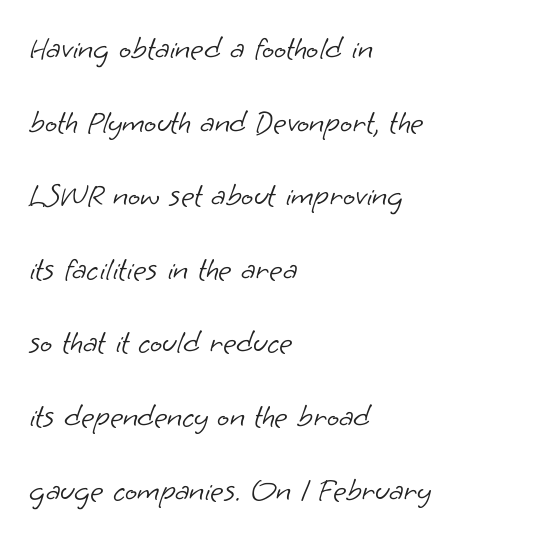
This rendering employs a face without finishing strokes, i.e., a sans-serif. The cut favours lightness, reaching ordinary text weight at its darkest. Does the copy run flush right? No — it runs flush left. Is there much room between lines? Yes — plenty of vertical air separates them. No extra tracking has been applied to these lines.
